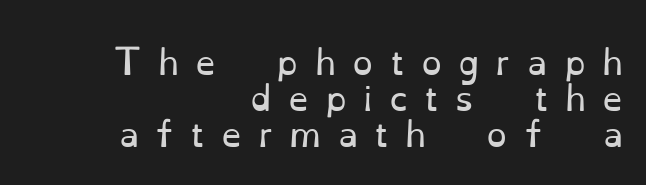
Q: Is the text bold? A: No.
Q: Is the text italic (slanted)? A: No, it is upright.
Q: Is the typeface a serif or a sans-serif typeface? A: Serif.
Q: Is the text underlined? A: No.
Q: How is the paragraph aligned? A: Right-aligned.
Q: Is the spacing between letters normal or unusually wide? A: Unusually wide.
Q: Is the spacing between lines tight, normal or loose? A: Tight.
Q: Width (condensed, normal, or wide)? A: Normal.
Q: Stroke contrast? A: Low.
Q: x-height? A: Small.
Q: Monospaced? A: No.
